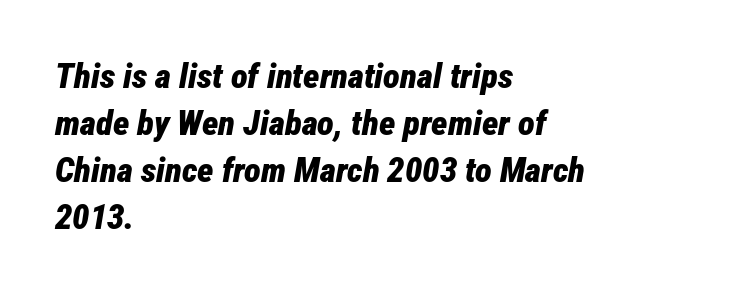
The image shows 35 px bold, condensed type, italic (leaning right); set left-aligned, normal line spacing (1.34x), normal letter spacing, not underlined; low stroke contrast and a medium x-height.
